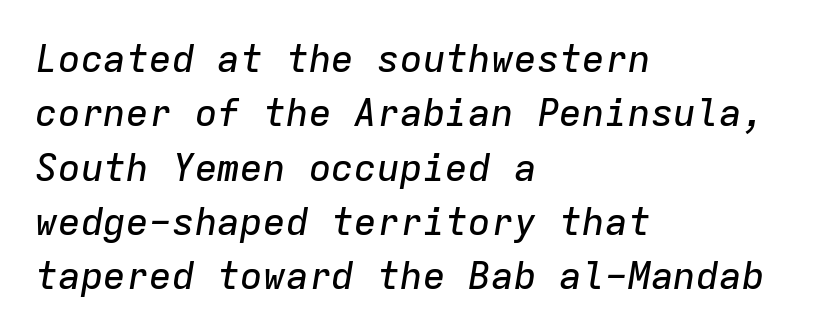
The image shows 38 px text type, italic (leaning right), monospaced; set left-aligned, normal line spacing (1.43x), normal letter spacing, not underlined; low stroke contrast and a medium x-height.
